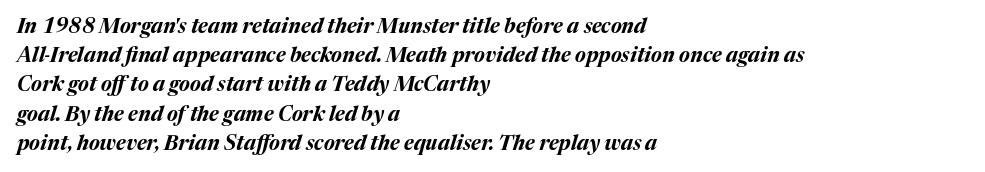
The space between consecutive lines is moderate. The passage shown is emphatically bold. Which margin do the lines hug? The left one — the right edge is uneven. Clear beneath every line of the passage. If you drew a line through each stem, it would be angled. Students, note that the glyphs here touch the page at normal intervals.
